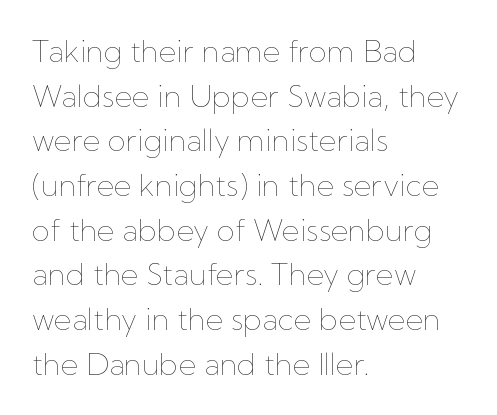
{"italic": "no", "bold": "no", "weight": "thin", "width": "normal", "stroke_contrast": "low", "x_height": "medium", "monospaced": "no", "underline": "no", "align": "left", "line_spacing": "normal", "line_spacing_ratio": 1.49, "letter_spacing": "normal", "letter_spacing_em": 0.0, "glyph_px": 30}
